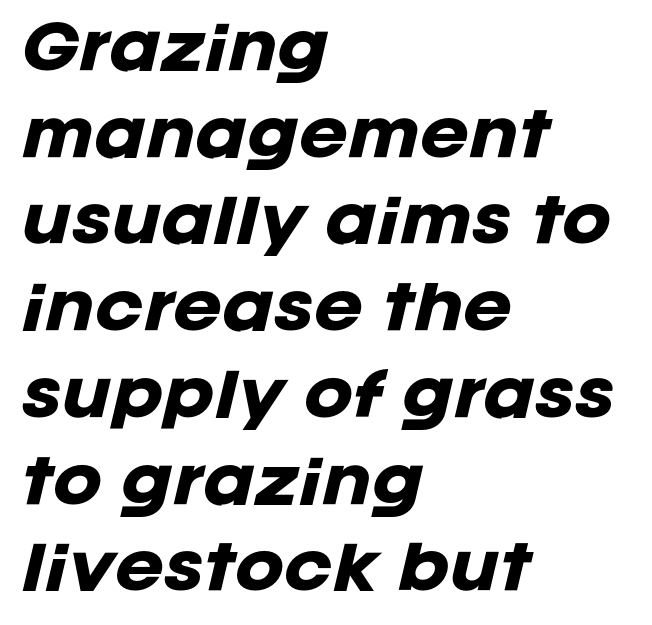
Q: Is the text bold? A: Yes.
Q: Is the text italic (slanted)? A: Yes, it leans right by about 12 degrees.
Q: Is the text underlined? A: No.
Q: How is the paragraph aligned? A: Left-aligned.
Q: Is the spacing between letters normal or unusually wide? A: Normal.
Q: Is the spacing between lines tight, normal or loose? A: Normal.
Q: Width (condensed, normal, or wide)? A: Normal.
Q: Stroke contrast? A: Low.
Q: x-height? A: Large.
Q: Monospaced? A: No.
